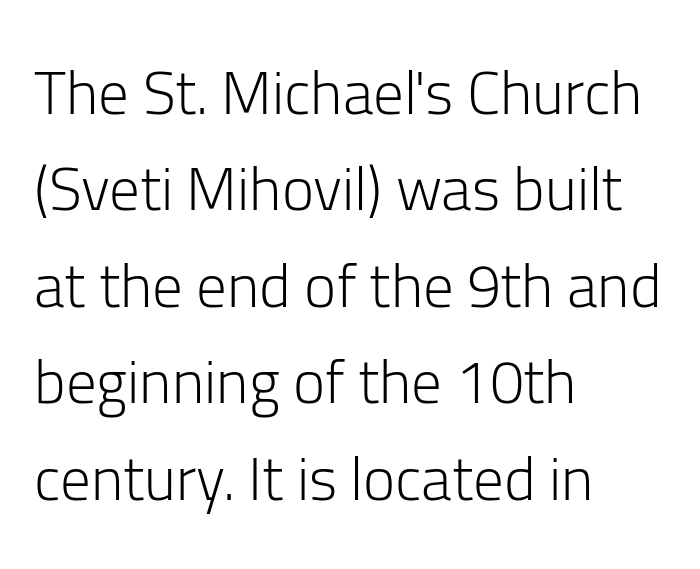
No italicization has been applied; the sample stays upright. This is sans-serif lettering, the kind often seen on screens and signage. Beneath every word, the page is bare. Glyph-to-glyph distance matches everyday printed text. The paragraph shown leans on its left margin. Interline gaps are of average width in this sample.
